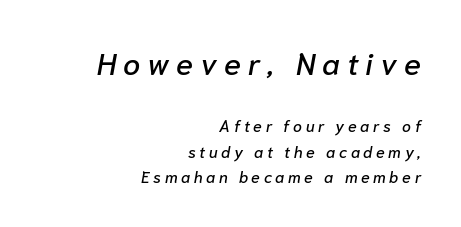
The image shows 31 px text type, italic (leaning right); set right-aligned, normal line spacing (1.59x), unusually wide letter spacing (+0.22 em), not underlined; the first (top) block is 1.94x larger; low stroke contrast and a medium x-height.
